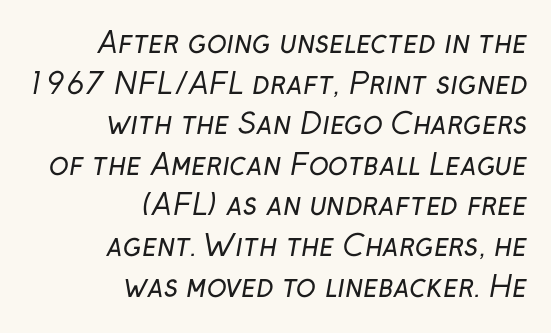
Q: Is the text bold? A: No.
Q: Is the typeface a serif or a sans-serif typeface? A: Sans-serif.
Q: Is the text underlined? A: No.
Q: How is the paragraph aligned? A: Right-aligned.
Q: Is the spacing between letters normal or unusually wide? A: Normal.
Q: Is the spacing between lines tight, normal or loose? A: Normal.
Q: Width (condensed, normal, or wide)? A: Normal.
Q: Stroke contrast? A: Low.
Q: x-height? A: Medium.
Q: Monospaced? A: No.
